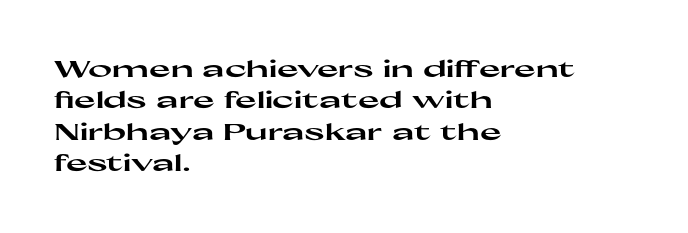
If you drew a line through each stem, it would be perfectly vertical. The face used here has the dense, thick strokes of a bold. All the whitespace from short lines collects on the right. Observe the ordinary spacing: letters are neighbours, not strangers. Rule under the text: the space is simply empty.
